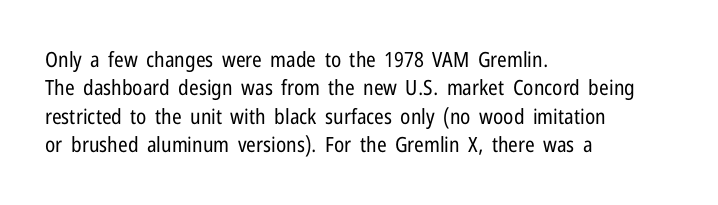
The image shows 21 px text type, upright; set left-aligned, normal line spacing (1.35x), normal letter spacing, not underlined.
